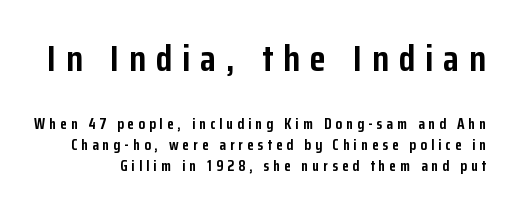
Q: Is the text bold? A: Yes.
Q: Is the text italic (slanted)? A: No, it is upright.
Q: Is the typeface a serif or a sans-serif typeface? A: Sans-serif.
Q: Is the text underlined? A: No.
Q: Is the spacing between letters normal or unusually wide? A: Unusually wide.
Q: Is the spacing between lines tight, normal or loose? A: Normal.
Q: Which block of text is set in a larger size, the first (top) or the second (bottom)? A: The first (top) one.
Q: Width (condensed, normal, or wide)? A: Condensed.
Q: Stroke contrast? A: Low.
Q: x-height? A: Medium.
Q: Monospaced? A: No.
